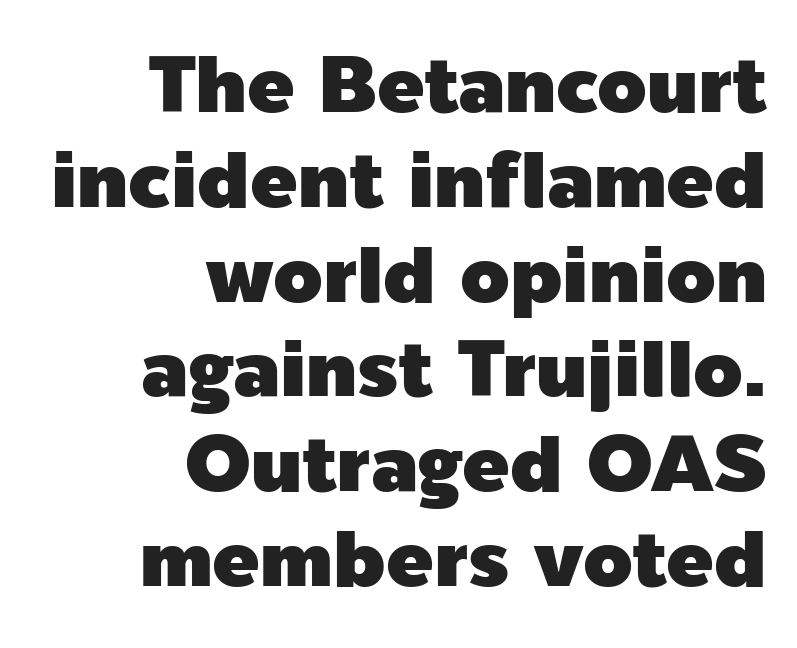
Standard letterfit; no display-style spreading of the glyphs. The type family on display is of the sans-serif kind. The passage shown is typed in a proportional face where columns would drift. Where is the straight margin? On the right. Words float on clear page, feet unadorned.
